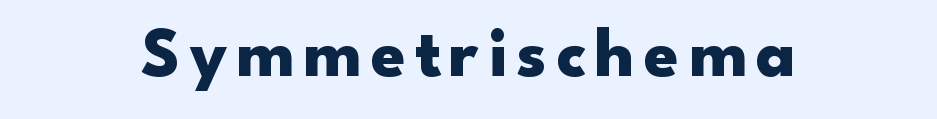
Each glyph is drawn with heavy, bold strokes. Which margin do the lines hug? Neither — every line sits in the middle. The letters stand straight up with perfectly vertical stems. You can tell from the bare stems that sans-serif type was used. A typesetter would call this proportional, since set widths differ per character. The gap between lines stays unmarked.
